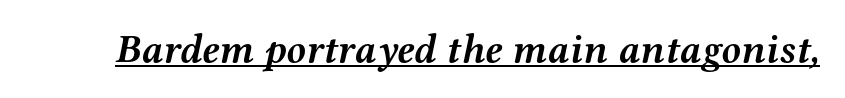
{"serif": "yes", "italic": "yes", "lean": "right", "slant_degrees": 12, "bold": "yes", "weight": "semibold", "width": "wide", "stroke_contrast": "medium", "x_height": "medium", "monospaced": "no", "underline": "yes", "letter_spacing": "normal", "letter_spacing_em": 0.0, "glyph_px": 40}
